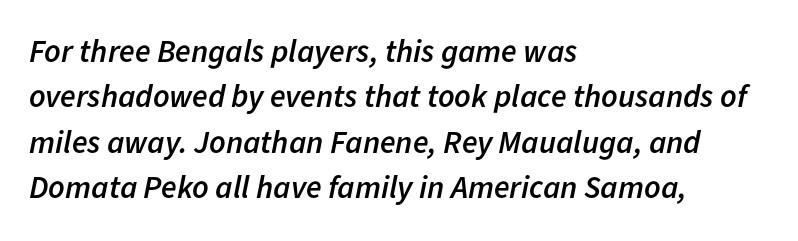
Q: Is the text bold? A: Semi-bold.
Q: Is the text italic (slanted)? A: Yes, it leans right by about 11 degrees.
Q: Is the text underlined? A: No.
Q: How is the paragraph aligned? A: Left-aligned.
Q: Is the spacing between letters normal or unusually wide? A: Normal.
Q: Is the spacing between lines tight, normal or loose? A: Normal.
Q: Width (condensed, normal, or wide)? A: Normal.
Q: Stroke contrast? A: Low.
Q: x-height? A: Medium.
Q: Monospaced? A: No.
